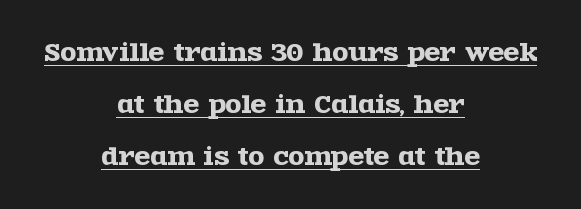
Looks like someone drew a line under every word here. Does the lettering tilt? It doesn't — this is upright. Tracking value appears to be zero — textbook default spacing. Every row of glyphs is offset so its center matches the block's center. The vertical gap from one line to the next is large.
